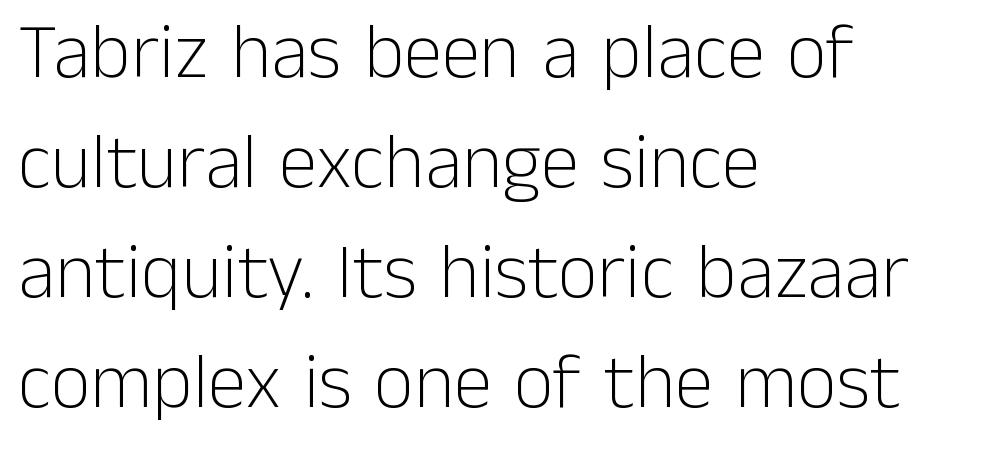
{"serif": "no", "italic": "no", "bold": "no", "weight": "light", "width": "normal", "stroke_contrast": "low", "x_height": "medium", "monospaced": "no", "underline": "no", "align": "left", "line_spacing": "normal", "line_spacing_ratio": 1.41, "letter_spacing": "normal", "letter_spacing_em": 0.0, "glyph_px": 78}
